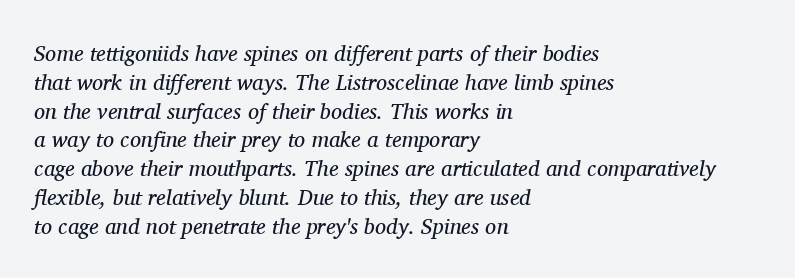
The image shows 22 px text type, italic (leaning right); set left-aligned, normal line spacing (1.31x), normal letter spacing, not underlined.
